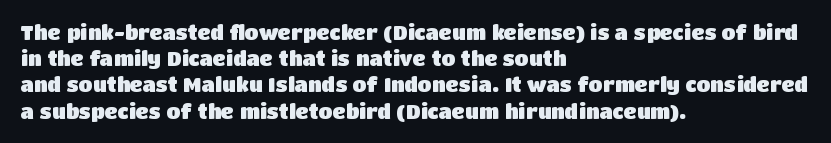
Leftover space on each line is placed entirely after the last word. Honestly, the row spacing looks completely unremarkable. This sample uses an upright cut, with every glyph sitting square on the baseline. A typesetter would call this zero additional tracking. Check the space under the baseline: it is left empty.
